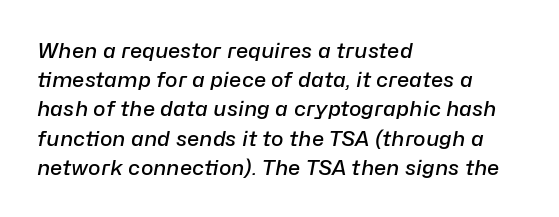
{"italic": "yes", "lean": "right", "slant_degrees": 10, "bold": "semi", "underline": "no", "align": "left", "line_spacing": "normal", "line_spacing_ratio": 1.39, "letter_spacing": "normal", "letter_spacing_em": 0.0, "glyph_px": 21}
